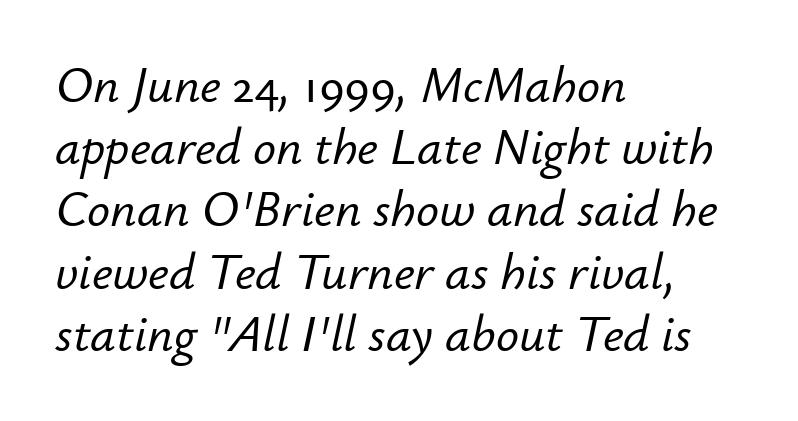
Q: Is the text italic (slanted)? A: Yes, it leans right by about 12 degrees.
Q: Is the text underlined? A: No.
Q: How is the paragraph aligned? A: Left-aligned.
Q: Is the spacing between letters normal or unusually wide? A: Normal.
Q: Width (condensed, normal, or wide)? A: Normal.
Q: Stroke contrast? A: Low.
Q: x-height? A: Small.
Q: Monospaced? A: No.
